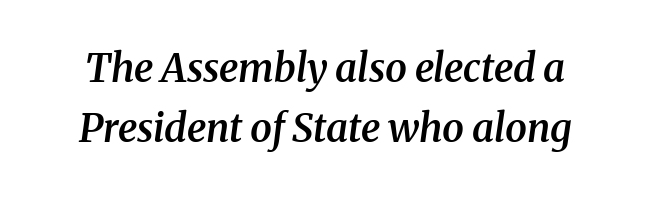
{"serif": "yes", "italic": "yes", "lean": "right", "slant_degrees": 8, "bold": "semi", "weight": "semibold", "width": "normal", "stroke_contrast": "medium", "x_height": "medium", "monospaced": "no", "underline": "no", "line_spacing": "normal", "line_spacing_ratio": 1.54, "letter_spacing": "normal", "letter_spacing_em": 0.0, "glyph_px": 39}
